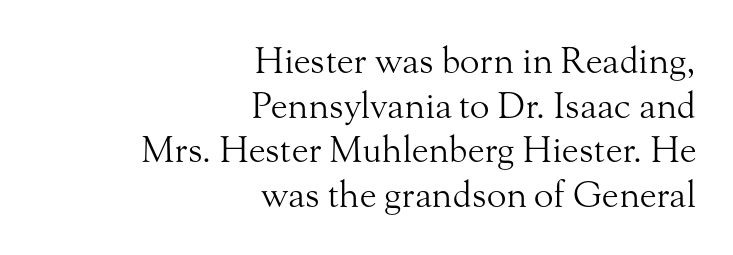
Q: Is the text bold? A: No.
Q: Is the text italic (slanted)? A: No, it is upright.
Q: Is the typeface a serif or a sans-serif typeface? A: Serif.
Q: Is the text underlined? A: No.
Q: How is the paragraph aligned? A: Right-aligned.
Q: Is the spacing between letters normal or unusually wide? A: Normal.
Q: Width (condensed, normal, or wide)? A: Normal.
Q: Stroke contrast? A: Medium.
Q: x-height? A: Small.
Q: Monospaced? A: No.
